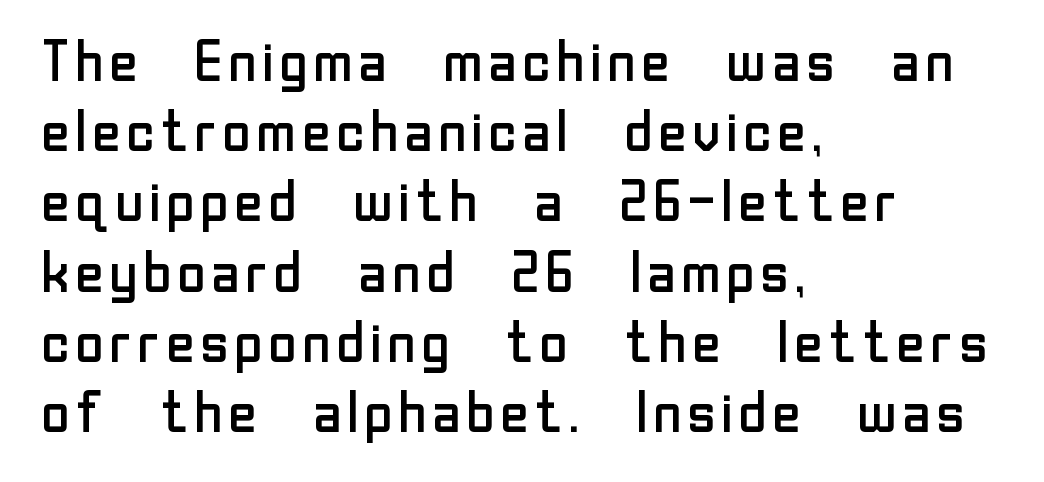
The letters advance in unequal steps, a hallmark of proportional type. The font's upright variant was chosen for this text. Does the copy run flush right? No — it runs flush left. This rendering employs a face without finishing strokes, i.e., a sans-serif. Nothing unusual about the tracking: characters are spaced as the font intends. Lines of text with bare space underneath.
